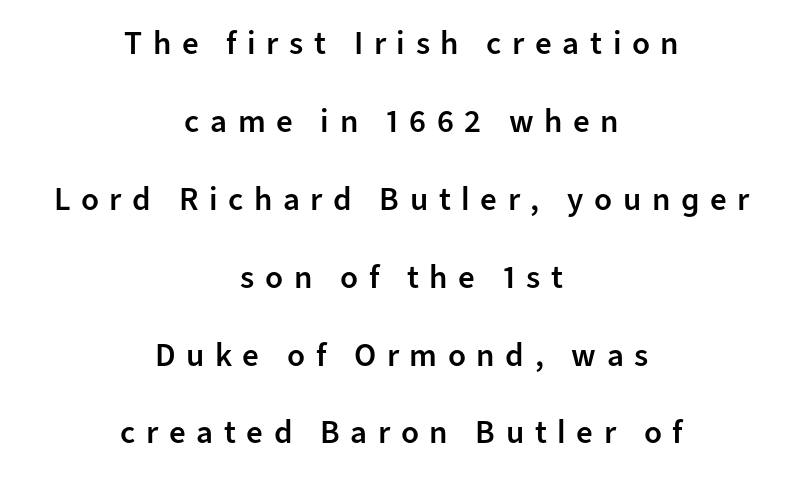
{"serif": "no", "italic": "no", "bold": "semi", "weight": "semibold", "width": "normal", "stroke_contrast": "low", "x_height": "medium", "monospaced": "no", "underline": "no", "align": "center", "line_spacing": "loose", "line_spacing_ratio": 2.36, "letter_spacing": "wide", "letter_spacing_em": 0.32, "glyph_px": 33}
